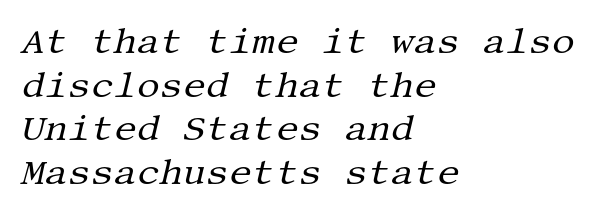
Does the type have serifs? Yes, each stem ends in a small foot. Words appear dense and cohesive because spacing is normal. Left-aligned paragraph, ragged on the right. Ink coverage per letter is moderate at most. The strip under each line holds only bare page.
